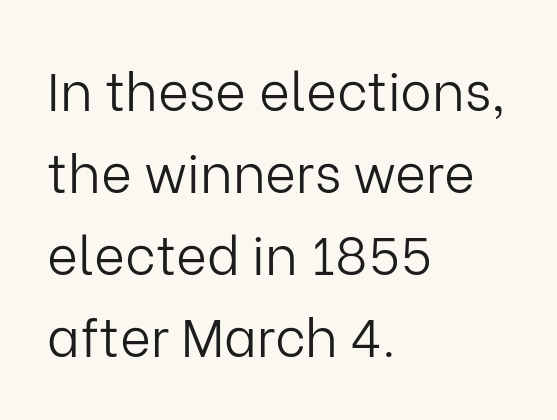
The image shows 53 px light sans-serif type, upright; set left-aligned, normal line spacing (1.55x), normal letter spacing, not underlined; low stroke contrast and a medium x-height.
